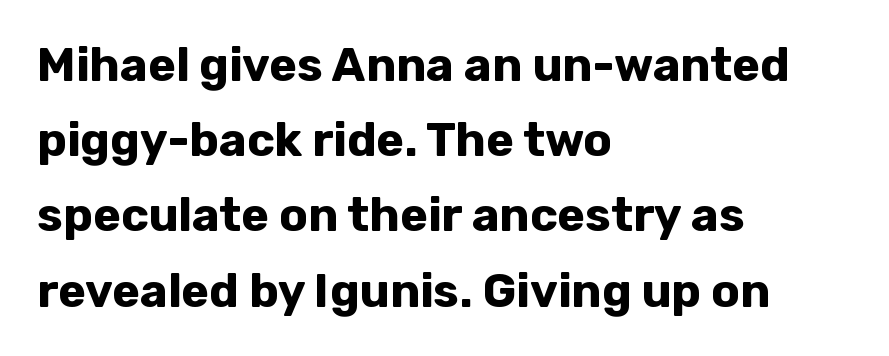
This is sans-serif lettering, the kind often seen on screens and signage. Horizontally, the lines are justified to the leading edge only. The block of text has a typical density, with ordinary space between rows. Underlining? Definitely not there. You could call the tracking neutral — neither tight nor loose. The face used here is proportionally spaced, like ordinary book or web type.
